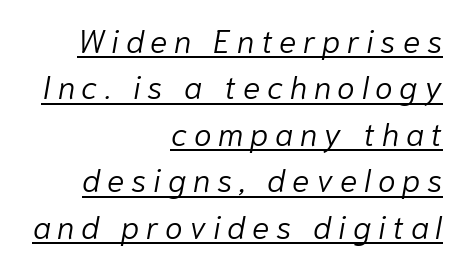
The image shows 32 px light type, italic (leaning right); set right-aligned, normal line spacing (1.45x), unusually wide letter spacing (+0.21 em), underlined; low stroke contrast and a medium x-height.
